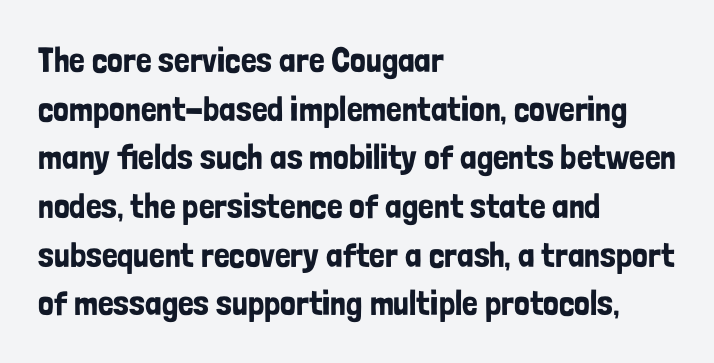
The image shows 35 px condensed sans-serif type, upright; set left-aligned, normal line spacing (1.39x), normal letter spacing, not underlined; low stroke contrast and a medium x-height.
